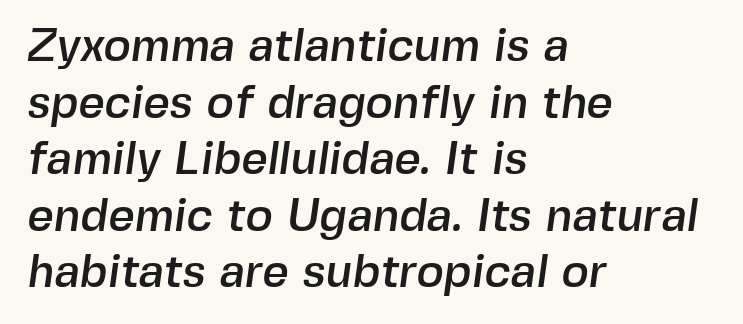
Q: Is the typeface a serif or a sans-serif typeface? A: Sans-serif.
Q: Is the text underlined? A: No.
Q: How is the paragraph aligned? A: Left-aligned.
Q: Is the spacing between letters normal or unusually wide? A: Normal.
Q: Width (condensed, normal, or wide)? A: Normal.
Q: x-height? A: Medium.
Q: Monospaced? A: No.
